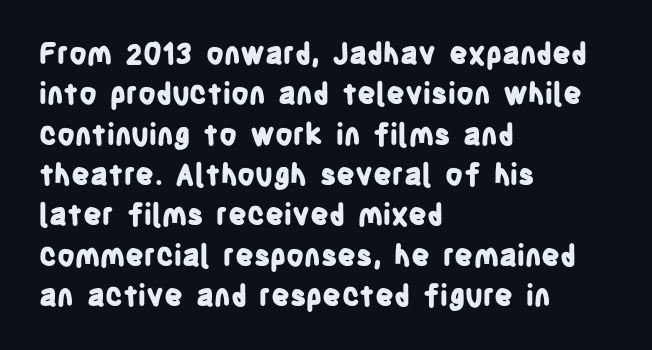
Here the designer chose a conventional face with non-uniform glyph widths. Emphasis by weight is at full strength: bold. Typeset ragged right — the left edge is the straight one. These lines sit exactly where default settings would place them.
